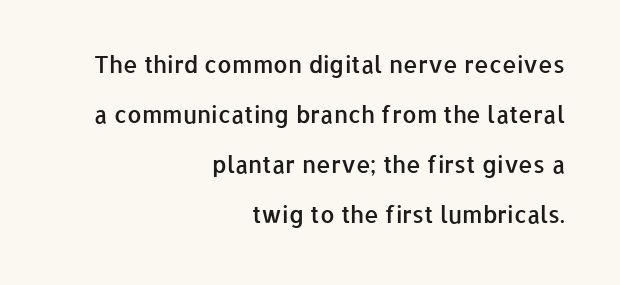
The image shows 23 px text type, upright; set right-aligned, loose line spacing (2.18x), normal letter spacing, not underlined.
